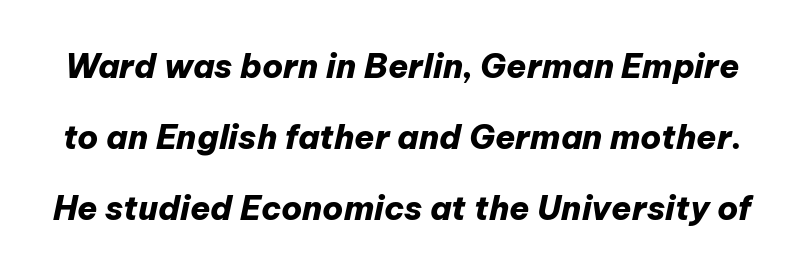
The image shows 33 px heavy type, italic (leaning right); set loose line spacing (2.15x), normal letter spacing, not underlined; low stroke contrast and a medium x-height.
